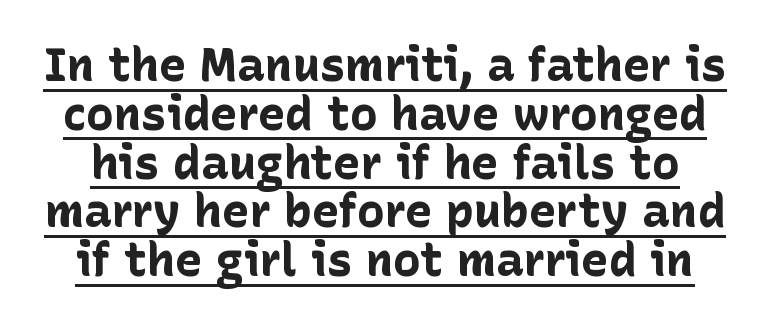
Think of a printed novel: that variable character pitch is what you see here. Every letter is thick-stroked: bold, no question. The lettering holds an erect, upright posture throughout. What decoration does the sample have? An underline. The type is set solid horizontally, with unmodified tracking.
